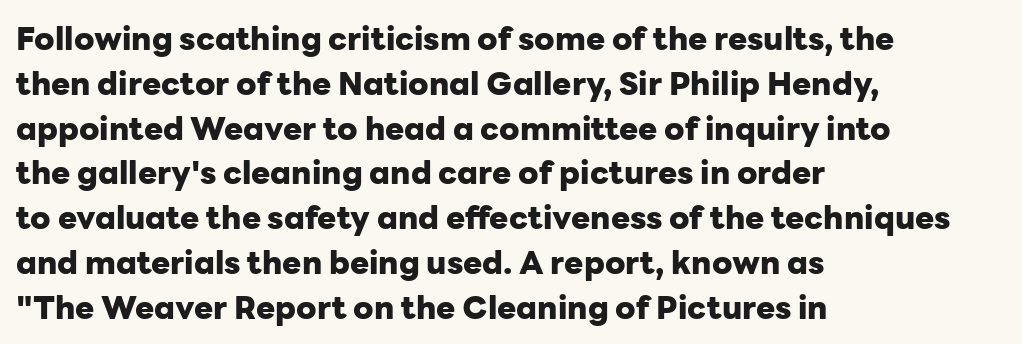
Q: Is the text bold? A: Yes.
Q: Is the text italic (slanted)? A: No, it is upright.
Q: Is the typeface a serif or a sans-serif typeface? A: Sans-serif.
Q: Is the text underlined? A: No.
Q: How is the paragraph aligned? A: Left-aligned.
Q: Is the spacing between letters normal or unusually wide? A: Normal.
Q: Is the spacing between lines tight, normal or loose? A: Normal.
Q: Width (condensed, normal, or wide)? A: Normal.
Q: Stroke contrast? A: Low.
Q: x-height? A: Medium.
Q: Monospaced? A: No.
